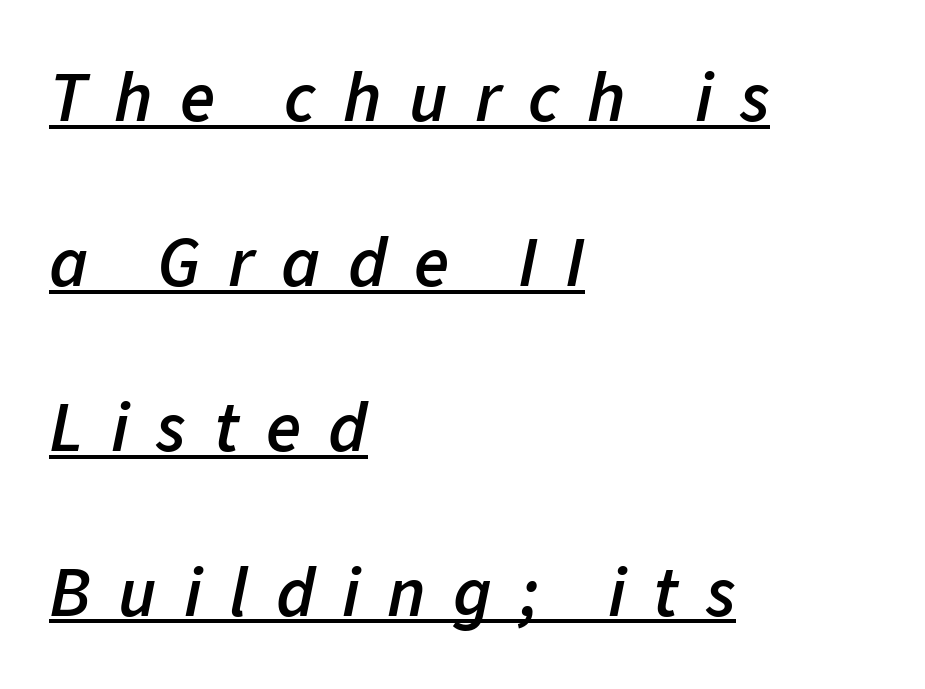
Q: Is the text bold? A: Semi-bold.
Q: Is the text italic (slanted)? A: Yes, it leans right by about 11 degrees.
Q: Is the text underlined? A: Yes.
Q: How is the paragraph aligned? A: Left-aligned.
Q: Is the spacing between letters normal or unusually wide? A: Unusually wide.
Q: Is the spacing between lines tight, normal or loose? A: Loose.
Q: Width (condensed, normal, or wide)? A: Normal.
Q: Stroke contrast? A: Low.
Q: x-height? A: Medium.
Q: Monospaced? A: No.
